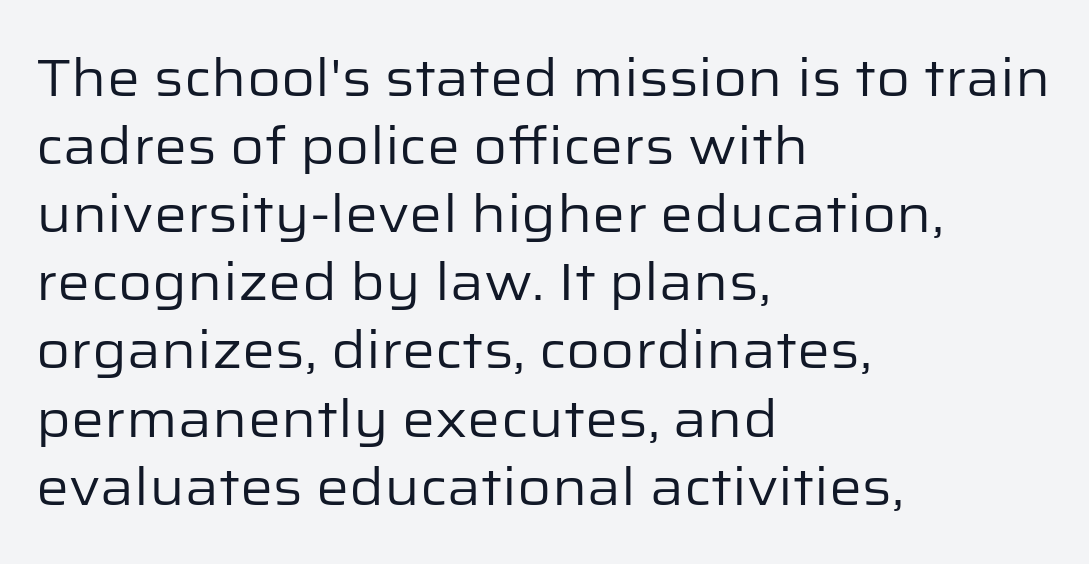
Q: Is the text bold? A: No.
Q: Is the text italic (slanted)? A: No, it is upright.
Q: Is the typeface a serif or a sans-serif typeface? A: Sans-serif.
Q: Is the text underlined? A: No.
Q: How is the paragraph aligned? A: Left-aligned.
Q: Is the spacing between letters normal or unusually wide? A: Normal.
Q: Is the spacing between lines tight, normal or loose? A: Normal.
Q: Width (condensed, normal, or wide)? A: Normal.
Q: Stroke contrast? A: Low.
Q: x-height? A: Medium.
Q: Monospaced? A: No.
